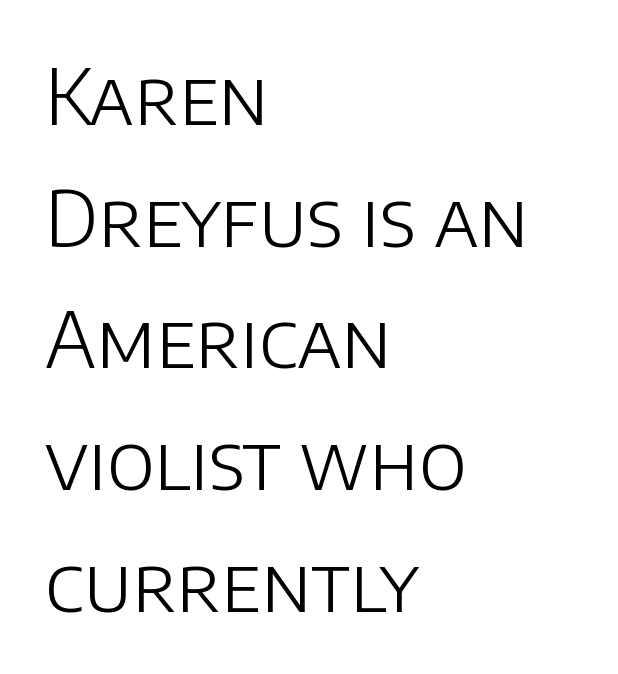
The image shows 77 px light sans-serif type, upright; set left-aligned, normal line spacing (1.58x), normal letter spacing, not underlined; low stroke contrast and a large x-height.
